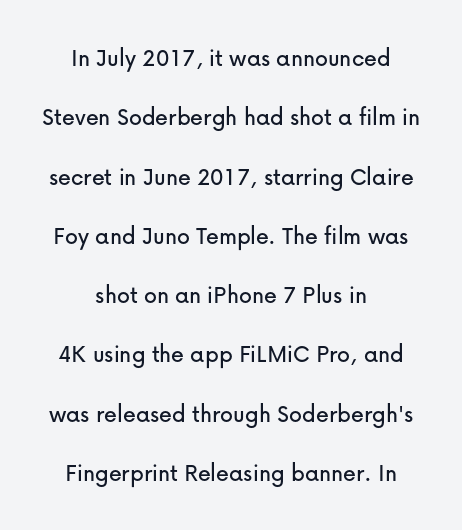
Tracking value appears to be zero — textbook default spacing. Is there much room between lines? Yes — plenty of vertical air separates them. Designer's note — italics off, roman on. Check under the words: just untouched page. Caption: multi-line text, centered on the measure.
